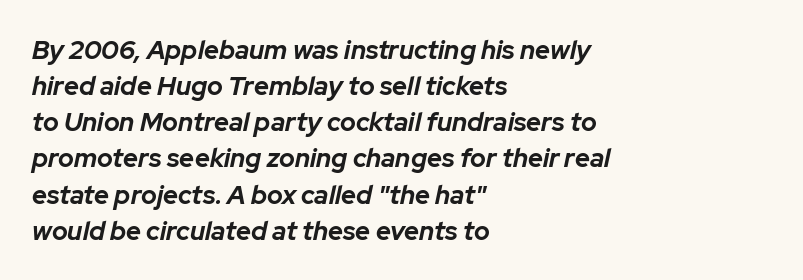
The image shows 26 px bold type, italic (leaning right); set left-aligned, normal line spacing (1.39x), normal letter spacing, not underlined.
